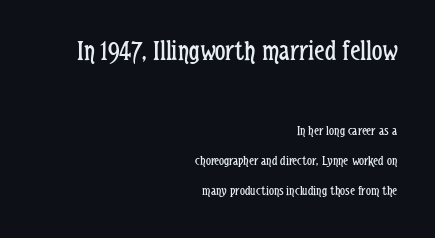
{"serif": "no", "italic": "no", "bold": "no", "weight": "regular", "width": "condensed", "stroke_contrast": "low", "x_height": "medium", "monospaced": "no", "underline": "no", "align": "right", "line_spacing": "loose", "line_spacing_ratio": 2.16, "letter_spacing": "normal", "letter_spacing_em": 0.0, "larger_block": "first", "size_ratio": 2.07, "glyph_px": 29}
